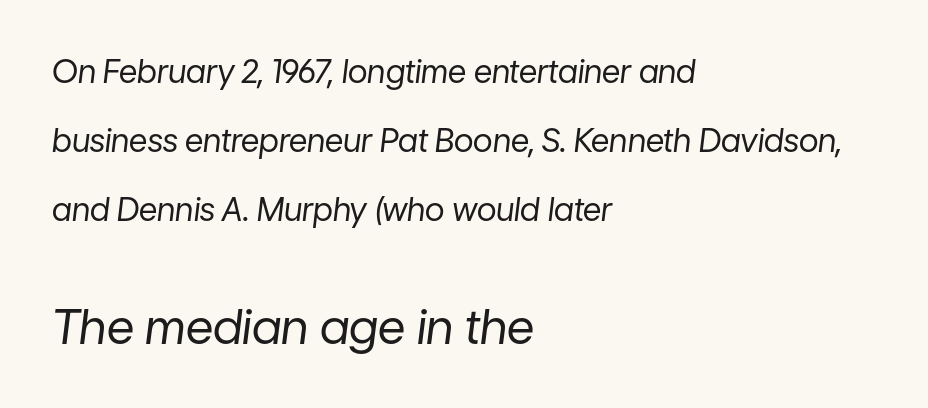
The letters in the lower block stand taller than those in the block above. Each word holds together tightly as a unit, with standard inter-letter gaps. Tall strokes in this sample are angled rather than plumb. The font is comparable to plain body text, perhaps lighter. The rendering uses natural spacing where letterforms have individual widths.
